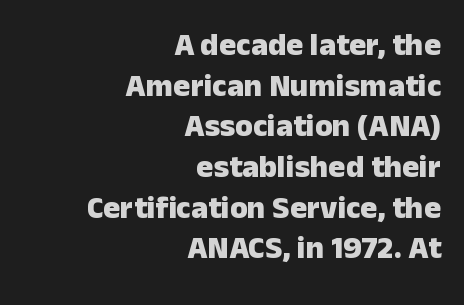
Grotesque or geometric, the face here clearly has no serifs. In terms of letterspacing, this is plain default setting. The block of text has a typical density, with ordinary space between rows. This rendering features lettering with no underline. Notice how the passage keeps a crisp vertical edge on the right only. Notice how thick the strokes are: this is what a full bold looks like.
